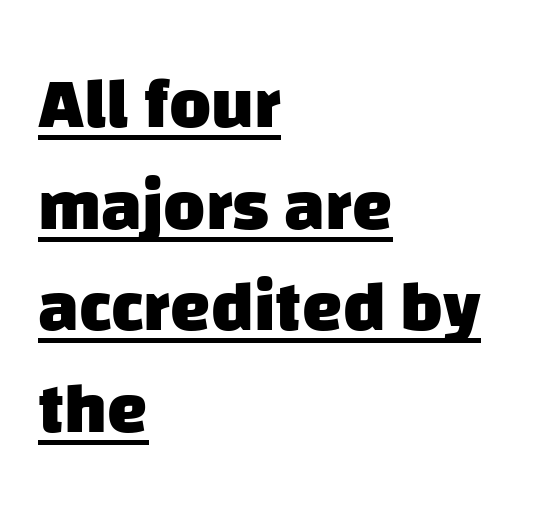
Glyph-to-glyph distance matches everyday printed text. The typesetter chose a ragged-right arrangement here. Weight check: bold — yes, fully. Does the type have serifs? No, each stem ends abruptly. Normally led — the rows are evenly, conventionally spaced. Is this a fixed-width face? No — the glyphs have proportional, varying widths.
